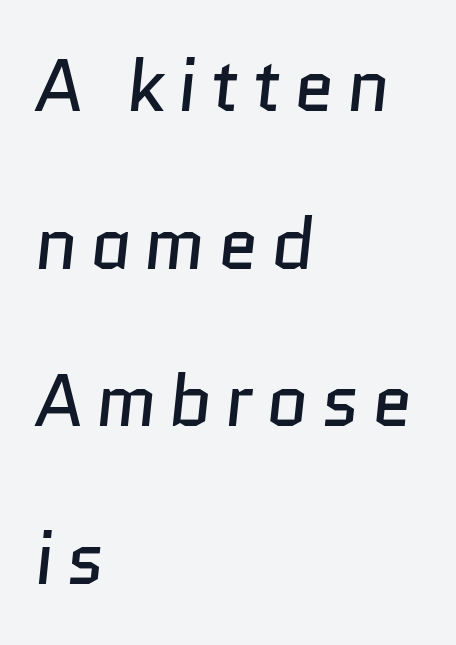
Is the type heavy? It reads as light-to-regular instead. Unmarked baselines from the first word to the last. Do the characters align in a grid? No, the font is proportional. Where is the straight margin? On the left. The vertical gap from one line to the next is large. The type family on display is of the sans-serif kind.
